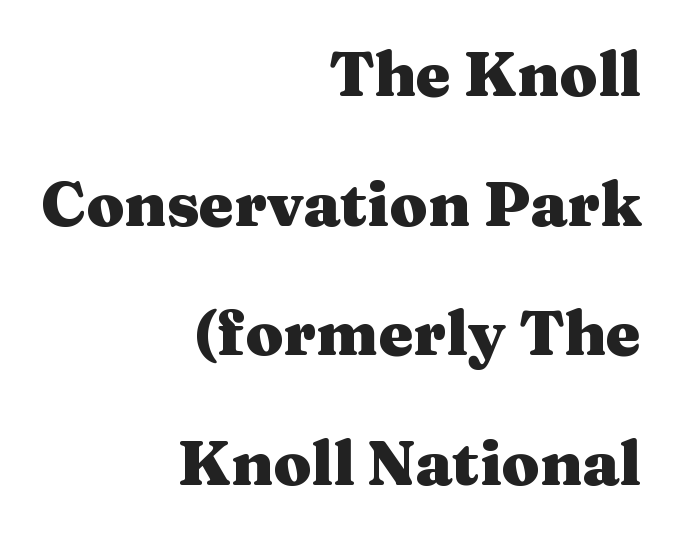
{"serif": "yes", "italic": "no", "bold": "yes", "weight": "heavy", "width": "wide", "stroke_contrast": "medium", "x_height": "medium", "monospaced": "no", "underline": "no", "align": "right", "line_spacing": "loose", "line_spacing_ratio": 2.09, "letter_spacing": "normal", "letter_spacing_em": 0.0, "glyph_px": 62}
